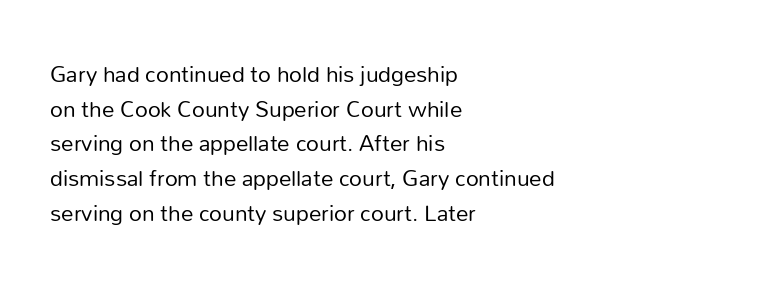
{"italic": "no", "bold": "no", "underline": "no", "align": "left", "line_spacing": "normal", "line_spacing_ratio": 1.39, "letter_spacing": "normal", "letter_spacing_em": 0.0, "glyph_px": 25}
